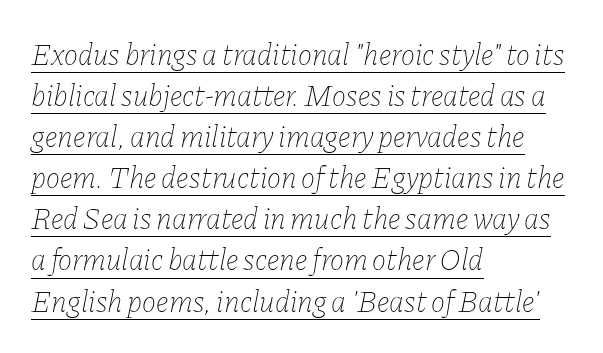
The characters are drawn with everyday or finer stroke widths. Short note: letters normally spaced. The passage shown leans; its letterforms are oblique. This is underlined copy, the kind a proofreader might mark for attention.
